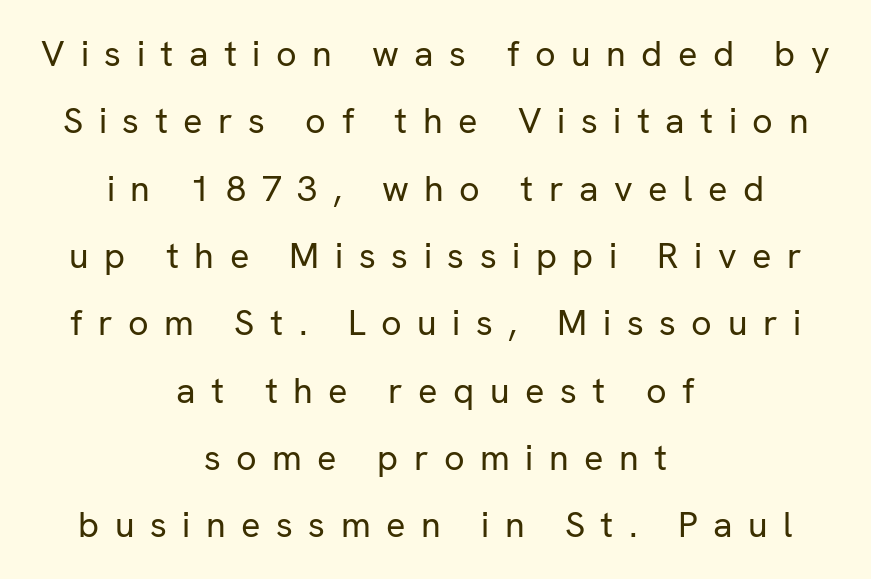
The font family rendered here belongs to the sans-serif group. Visually the block forms a symmetrical silhouette, jagged on both flanks. You could not count columns in this text — the font is proportionally spaced. Between one letter and the next there's a generous, obvious gap. Is there any slant? The stems are plumb.
